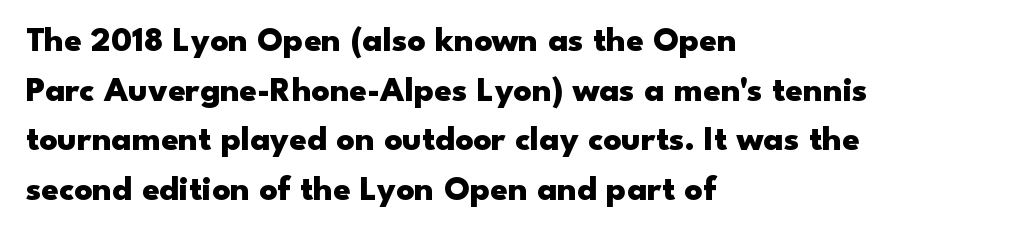
The vertical gap from one line to the next is medium. If you drew a line through each stem, it would be perfectly vertical. The characters look thick and weighty, a clear bold. Letter spacing: default. The passage shown is typed in a proportional face where columns would drift.
